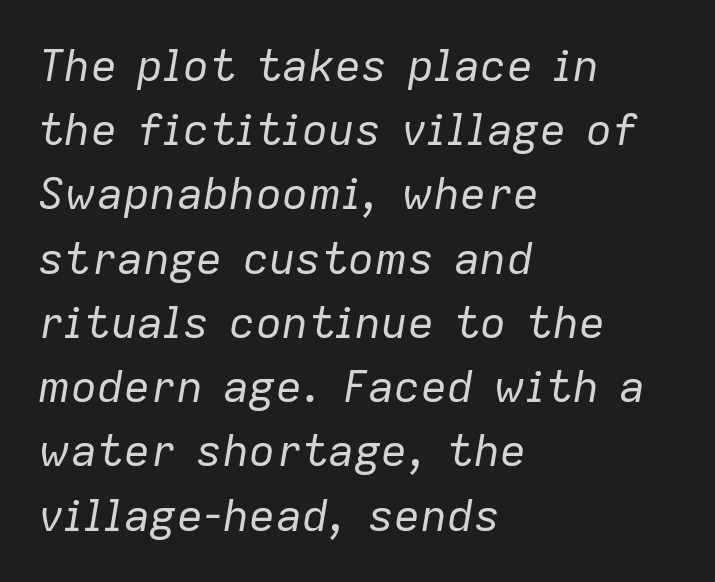
Q: Is the text bold? A: No.
Q: Is the text italic (slanted)? A: Yes, it leans right by about 9 degrees.
Q: Is the text underlined? A: No.
Q: How is the paragraph aligned? A: Left-aligned.
Q: Is the spacing between letters normal or unusually wide? A: Normal.
Q: Is the spacing between lines tight, normal or loose? A: Normal.
Q: Width (condensed, normal, or wide)? A: Normal.
Q: Stroke contrast? A: Low.
Q: x-height? A: Medium.
Q: Monospaced? A: No.
